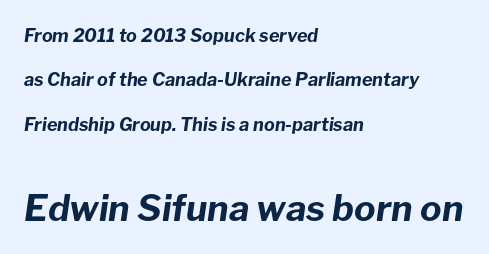
Inter-character spacing is left at the font's built-in metrics. Each new line begins a long way beneath the previous one. The area under the type is left untouched. This sample has the flowing, uneven cadence of proportional lettering. Style check: oblique. Character size in the trailing block exceeds that of the leading block.
